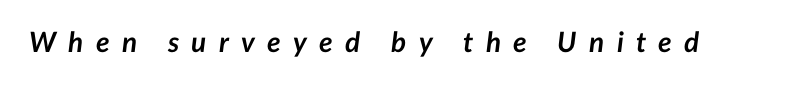
Q: Is the text bold? A: Yes.
Q: Is the text italic (slanted)? A: Yes, it leans right by about 7 degrees.
Q: Is the text underlined? A: No.
Q: Is the spacing between letters normal or unusually wide? A: Unusually wide.
Q: Width (condensed, normal, or wide)? A: Normal.
Q: Stroke contrast? A: Low.
Q: x-height? A: Medium.
Q: Monospaced? A: No.
